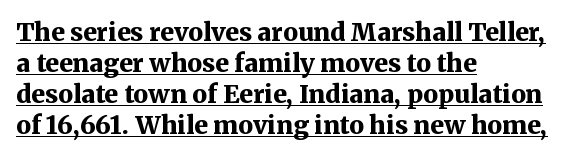
{"italic": "no", "bold": "yes", "underline": "yes", "align": "left", "line_spacing_ratio": 1.24, "letter_spacing": "normal", "letter_spacing_em": 0.0, "glyph_px": 25}
